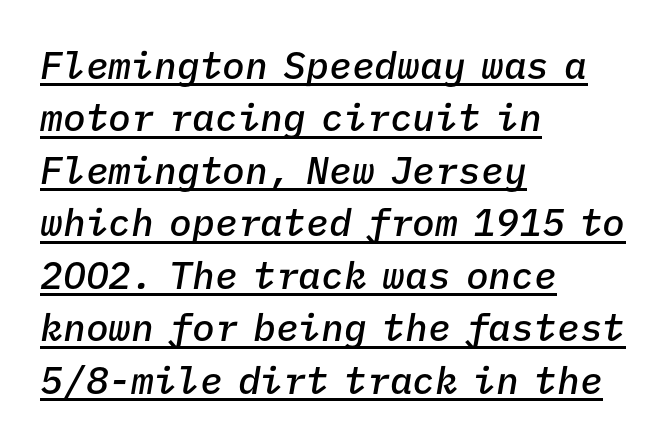
The image shows 38 px semibold type, italic (leaning right), monospaced; set left-aligned, normal line spacing (1.38x), normal letter spacing, underlined; low stroke contrast and a medium x-height.
